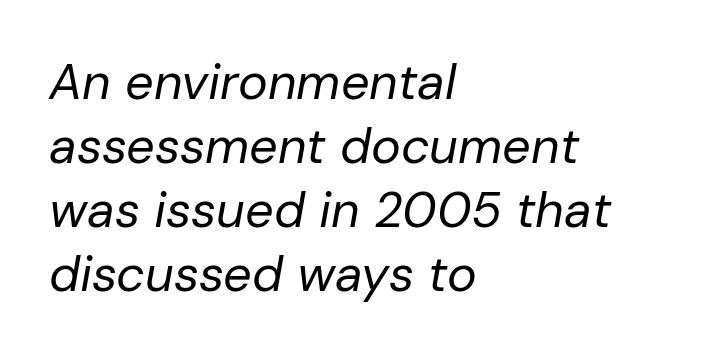
Q: Is the text bold? A: No.
Q: Is the text italic (slanted)? A: Yes, it leans right by about 10 degrees.
Q: Is the text underlined? A: No.
Q: How is the paragraph aligned? A: Left-aligned.
Q: Is the spacing between letters normal or unusually wide? A: Normal.
Q: Is the spacing between lines tight, normal or loose? A: Normal.
Q: Width (condensed, normal, or wide)? A: Normal.
Q: Stroke contrast? A: Low.
Q: x-height? A: Medium.
Q: Monospaced? A: No.
